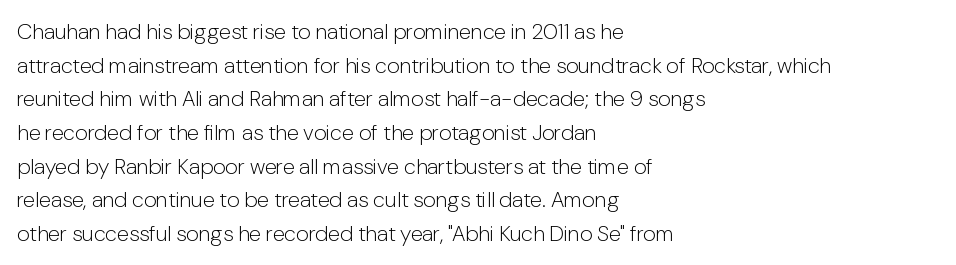
Unbolded letterforms with no extra heft. The letterforms sit shoulder to shoulder at normal distance. Line spacing here is normal. Glance below the letters and you will spot only blank space. Visually the block forms a straight wall on the left and a jagged coastline on the right.
